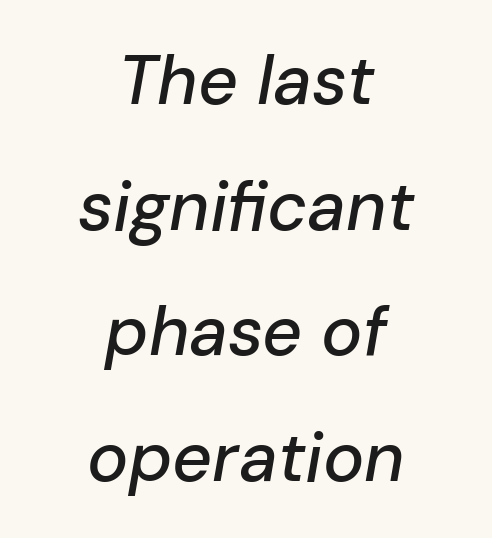
{"italic": "yes", "lean": "right", "slant_degrees": 10, "width": "normal", "stroke_contrast": "low", "x_height": "medium", "monospaced": "no", "underline": "no", "align": "center", "line_spacing_ratio": 1.82, "letter_spacing": "normal", "letter_spacing_em": 0.0, "glyph_px": 69}
